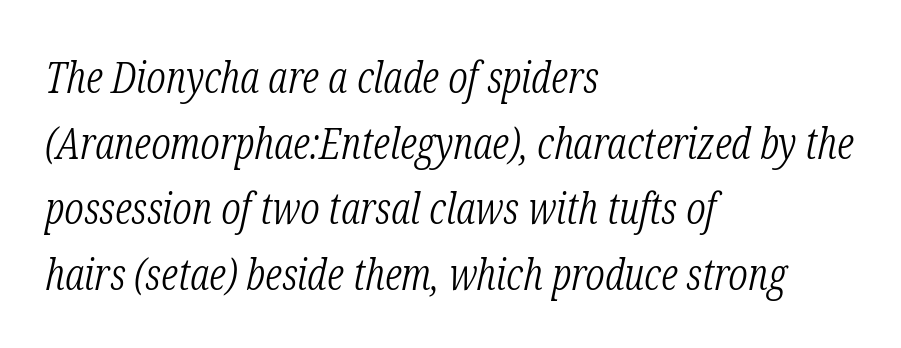
{"serif": "yes", "italic": "yes", "lean": "right", "slant_degrees": 12, "bold": "no", "weight": "light", "width": "condensed", "stroke_contrast": "low", "x_height": "medium", "monospaced": "no", "underline": "no", "align": "left", "line_spacing": "normal", "line_spacing_ratio": 1.49, "letter_spacing": "normal", "letter_spacing_em": 0.0, "glyph_px": 44}
